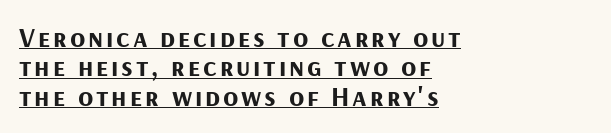
Q: Is the text bold? A: Yes.
Q: Is the text italic (slanted)? A: No, it is upright.
Q: Is the typeface a serif or a sans-serif typeface? A: Sans-serif.
Q: Is the text underlined? A: Yes.
Q: How is the paragraph aligned? A: Left-aligned.
Q: Is the spacing between lines tight, normal or loose? A: Tight.
Q: Width (condensed, normal, or wide)? A: Normal.
Q: Stroke contrast? A: Medium.
Q: x-height? A: Medium.
Q: Monospaced? A: No.
